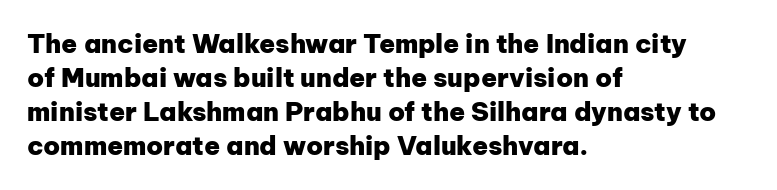
Q: Is the text bold? A: Yes.
Q: Is the text italic (slanted)? A: No, it is upright.
Q: Is the text underlined? A: No.
Q: How is the paragraph aligned? A: Left-aligned.
Q: Is the spacing between letters normal or unusually wide? A: Normal.
Q: Is the spacing between lines tight, normal or loose? A: Normal.
